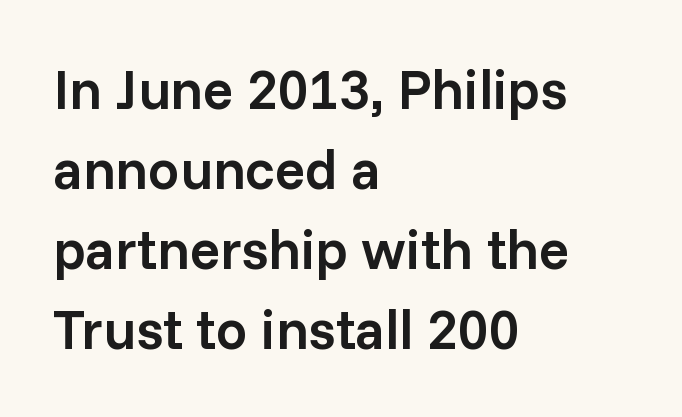
{"serif": "no", "italic": "no", "bold": "semi", "weight": "semibold", "width": "normal", "stroke_contrast": "low", "x_height": "medium", "monospaced": "no", "underline": "no", "align": "left", "line_spacing": "normal", "line_spacing_ratio": 1.43, "letter_spacing": "normal", "letter_spacing_em": 0.0, "glyph_px": 56}
